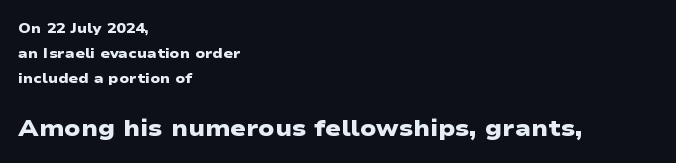
The image shows 23 px bold type; set left-aligned, line spacing 1.8x, normal letter spacing, not underlined; the second (bottom) block is 1.64x larger.
